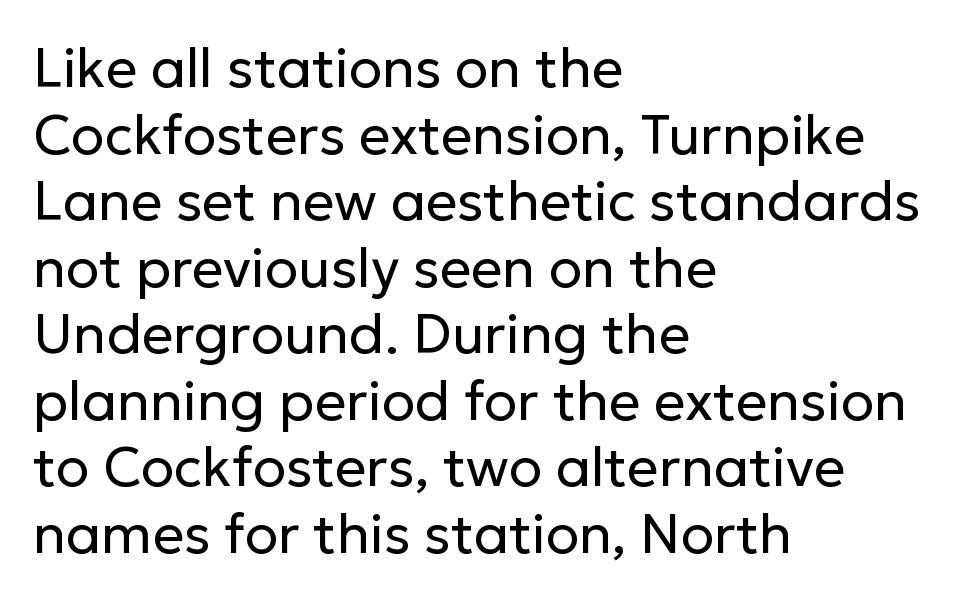
Q: Is the text bold? A: No.
Q: Is the text italic (slanted)? A: No, it is upright.
Q: Is the typeface a serif or a sans-serif typeface? A: Sans-serif.
Q: Is the text underlined? A: No.
Q: How is the paragraph aligned? A: Left-aligned.
Q: Is the spacing between letters normal or unusually wide? A: Normal.
Q: Width (condensed, normal, or wide)? A: Normal.
Q: Stroke contrast? A: Low.
Q: x-height? A: Medium.
Q: Monospaced? A: No.
